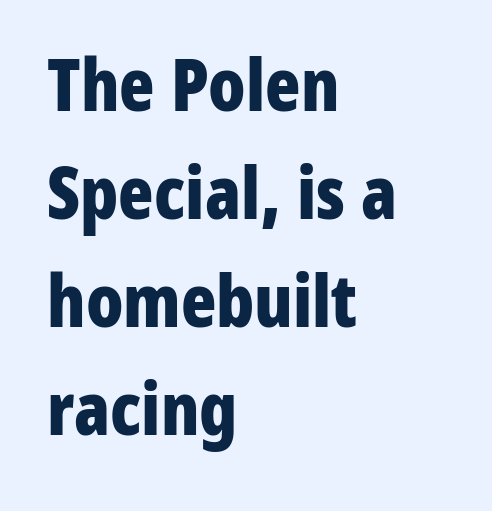
Whoever set this chose a conventional vertical rhythm. Each letter keeps its own natural width here, so spacing adapts to shape. Spacing between characters is what you'd get straight out of the box. I'd describe the lettering as bold — thick and assertive. Visually the block forms a straight wall on the left and a jagged coastline on the right.
